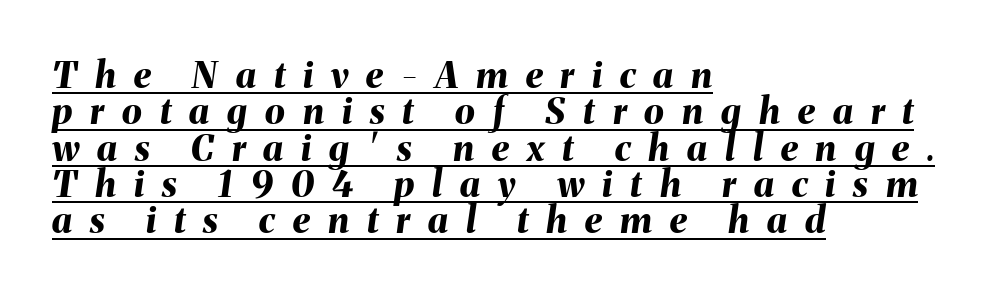
The image shows 36 px bold type, italic (leaning right); set left-aligned, tight line spacing (1.01x), unusually wide letter spacing (+0.5 em), underlined; medium stroke contrast and a medium x-height.
